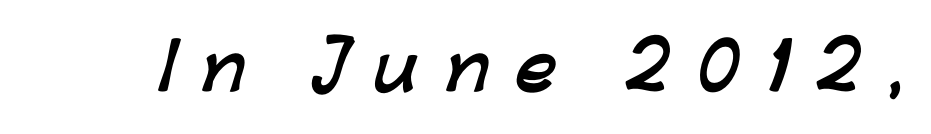
Q: Is the text bold? A: Yes.
Q: Is the typeface a serif or a sans-serif typeface? A: Sans-serif.
Q: Is the text underlined? A: No.
Q: Is the spacing between letters normal or unusually wide? A: Unusually wide.
Q: Width (condensed, normal, or wide)? A: Normal.
Q: Stroke contrast? A: Low.
Q: x-height? A: Medium.
Q: Monospaced? A: No.
